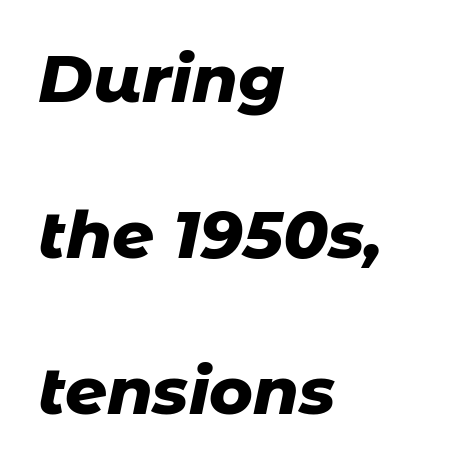
The image shows 66 px heavy type, italic (leaning right); set left-aligned, loose line spacing (2.36x), normal letter spacing, not underlined; low stroke contrast and a medium x-height.
